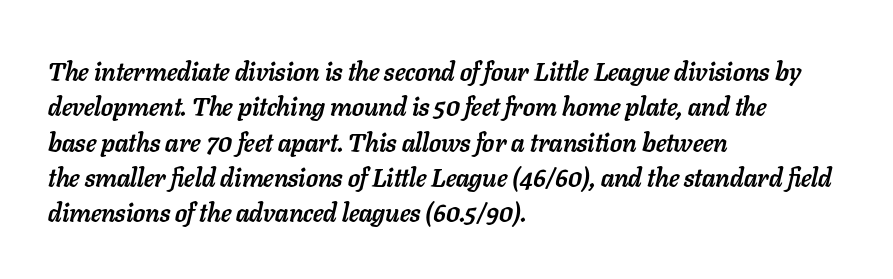
Italic: yes, the glyphs are oblique. This is heavy type, rendered in bold. Is the block centered? No — it sits flush against the left margin. In terms of leading, this rendering sits right in the middle. You could call the tracking neutral — neither tight nor loose. Beneath every word, the page is bare.
